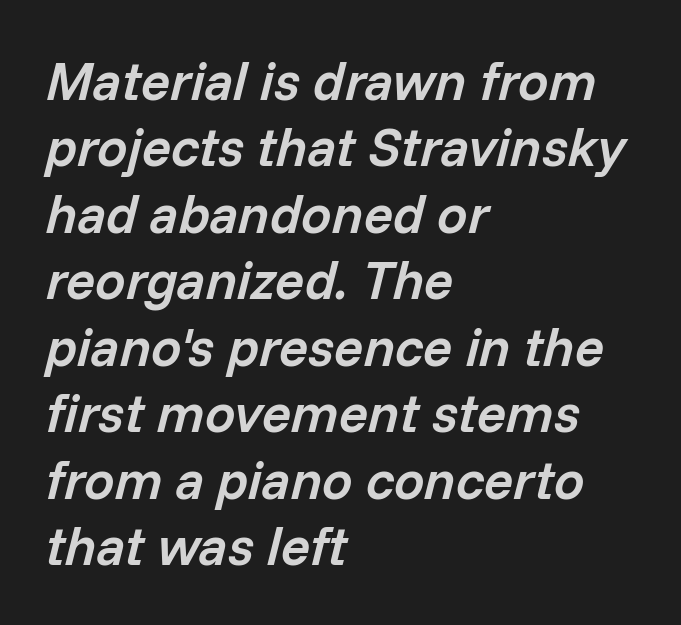
You could not count columns in this text — the font is proportionally spaced. Glance below the letters and you will spot only blank space. The letterforms sit shoulder to shoulder at normal distance. The typesetter chose a ragged-right arrangement here.
